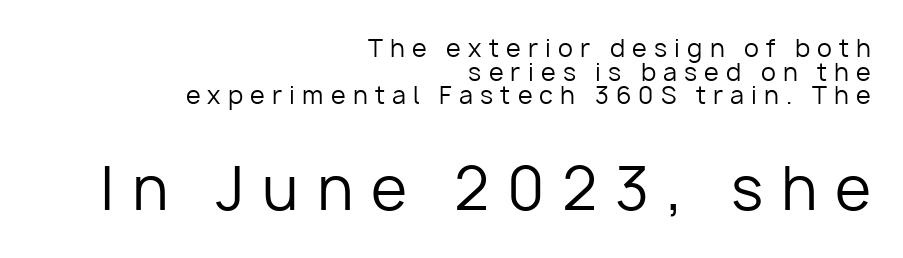
Nobody drew a line under any word here. Ordinary non-slanted type is in use. Block two is the big one; block one sits smaller above it. Someone cranked the tracking dial way up on this one. The passage is arranged like a letterhead date or caption credit — flush right. The weight would be labelled regular, book, light, or lighter still.
